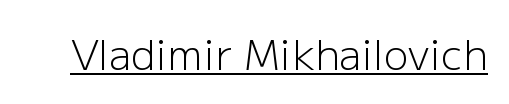
{"serif": "no", "italic": "no", "bold": "no", "weight": "light", "width": "normal", "stroke_contrast": "low", "x_height": "medium", "monospaced": "no", "underline": "yes", "letter_spacing": "normal", "letter_spacing_em": 0.0, "glyph_px": 41}
